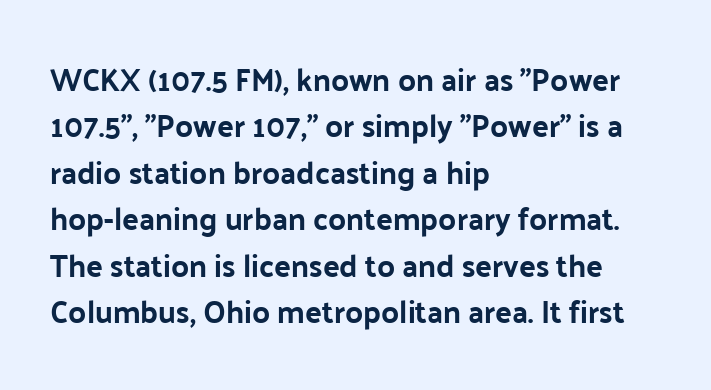
Whoever set this chose a conventional vertical rhythm. Proportional: the letters do not fall into vertical columns. A classic flush-left, rag-right setting is used for this passage. The letterforms sit shoulder to shoulder at normal distance.
